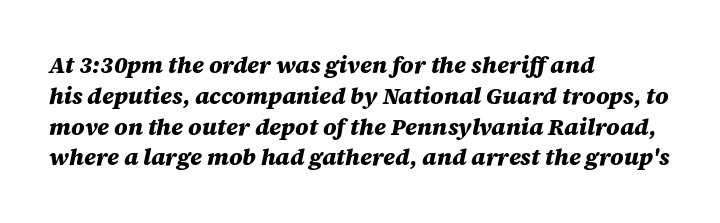
Reading down the block, your eye returns to a fixed left position each line. Slanted lettering throughout. Each word holds together tightly as a unit, with standard inter-letter gaps. Words float on clear page, feet unadorned. Whoever set this chose a conventional vertical rhythm. Typesetter's note: full bold, strokes at maximum text heaviness.
